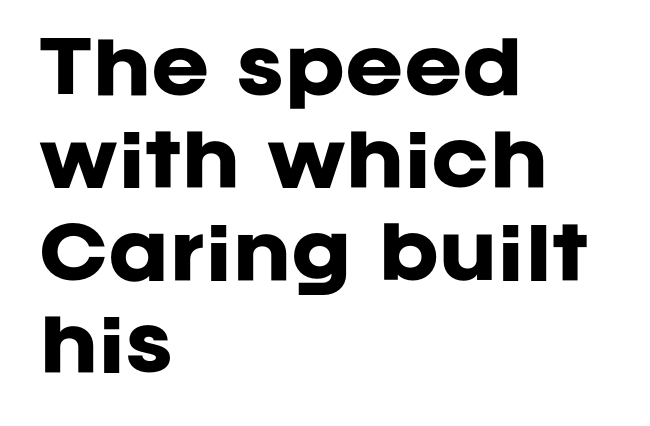
The designer went with a sans here, leaving each stem footless. The letters stand upright; this is a roman face. The paragraph shown leans on its left margin. Chunky letters — that's bold for sure. Letters rest on an invisible, unmarked baseline.
